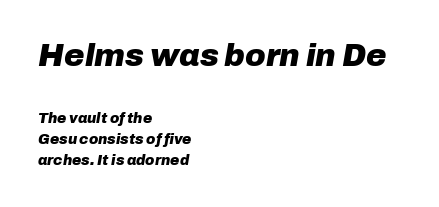
The image shows 31 px heavy type, italic (leaning right); set left-aligned, normal line spacing (1.52x), normal letter spacing, not underlined; the first (top) block is 2.21x larger; low stroke contrast and a medium x-height.
